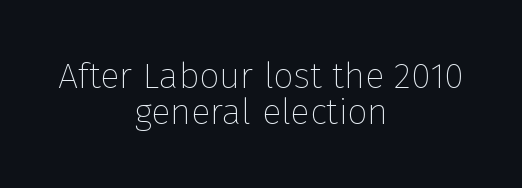
Q: Is the text bold? A: No.
Q: Is the text italic (slanted)? A: No, it is upright.
Q: Is the typeface a serif or a sans-serif typeface? A: Sans-serif.
Q: Is the text underlined? A: No.
Q: How is the paragraph aligned? A: Centered.
Q: Is the spacing between letters normal or unusually wide? A: Normal.
Q: Is the spacing between lines tight, normal or loose? A: Tight.
Q: Width (condensed, normal, or wide)? A: Normal.
Q: Stroke contrast? A: Low.
Q: x-height? A: Medium.
Q: Monospaced? A: No.
